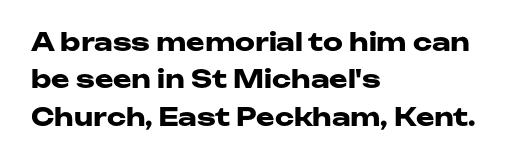
Q: Is the text bold? A: Yes.
Q: Is the text italic (slanted)? A: No, it is upright.
Q: Is the text underlined? A: No.
Q: How is the paragraph aligned? A: Left-aligned.
Q: Is the spacing between letters normal or unusually wide? A: Normal.
Q: Is the spacing between lines tight, normal or loose? A: Normal.
